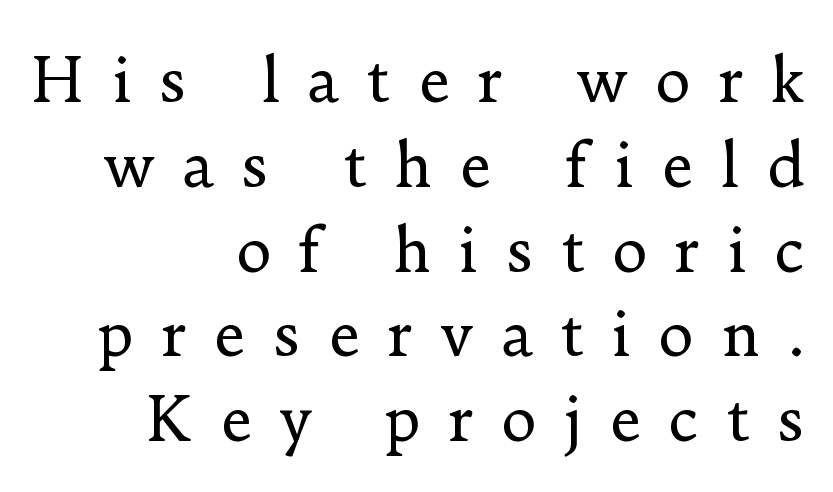
The image shows 61 px regular-weight serif type, upright; set right-aligned, normal line spacing (1.39x), unusually wide letter spacing (+0.44 em), not underlined; low stroke contrast and a small x-height.
